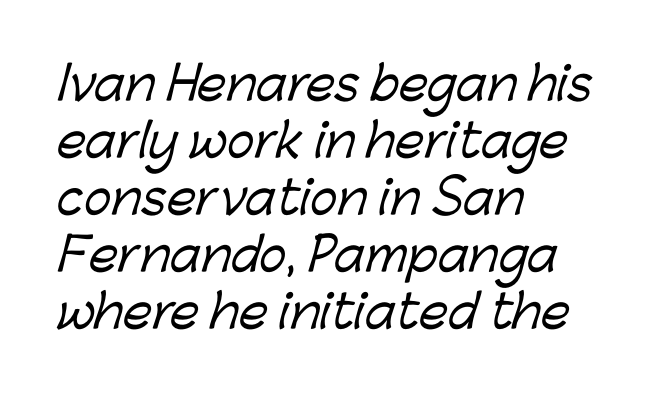
Q: Is the typeface a serif or a sans-serif typeface? A: Sans-serif.
Q: Is the text underlined? A: No.
Q: How is the paragraph aligned? A: Left-aligned.
Q: Is the spacing between letters normal or unusually wide? A: Normal.
Q: Width (condensed, normal, or wide)? A: Normal.
Q: Stroke contrast? A: Low.
Q: x-height? A: Medium.
Q: Monospaced? A: No.
